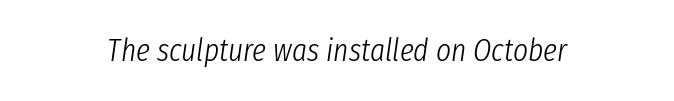
The image shows 32 px light, condensed type, italic (leaning right); set normal letter spacing, not underlined; low stroke contrast and a medium x-height.
